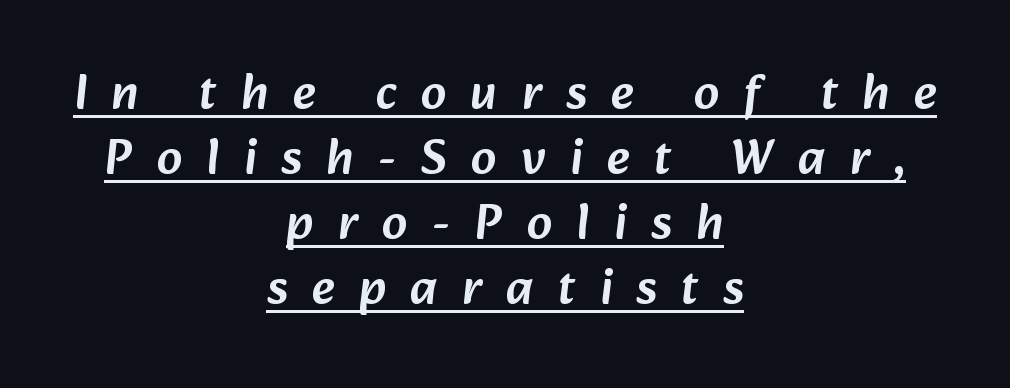
{"serif": "no", "width": "normal", "stroke_contrast": "low", "x_height": "medium", "monospaced": "no", "underline": "yes", "align": "center", "line_spacing": "normal", "line_spacing_ratio": 1.3, "letter_spacing": "wide", "letter_spacing_em": 0.49, "glyph_px": 50}
